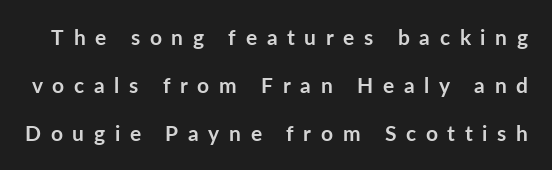
It's the straight-up-and-down kind of type. The strip under each line holds only bare page. The block of text is sparse from top to bottom, with ample space between rows. Each word looks stretched out because of the extra space between its letters.
